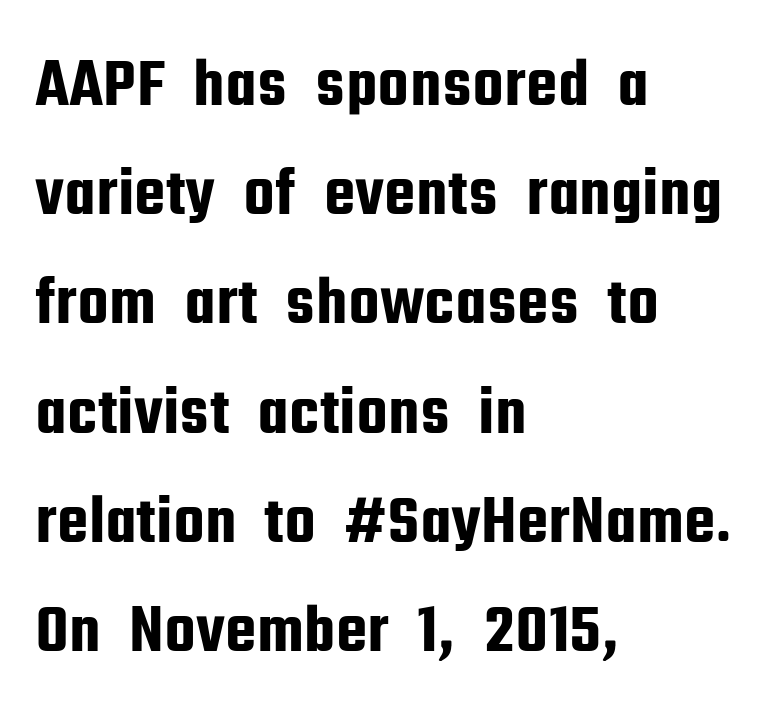
You can tell from the bare stems that sans-serif type was used. Does the lettering tilt? It doesn't — this is upright. These lines are set flush left with a ragged right edge. The gaps between neighbouring characters are ordinary and unremarkable. Check the space under the baseline: it is left empty.
